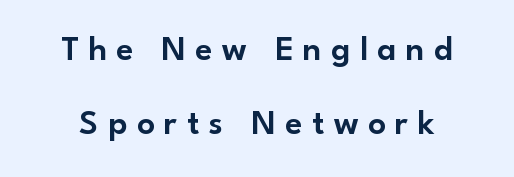
The image shows 35 px sans-serif type, upright; set loose line spacing (2.11x), unusually wide letter spacing (+0.27 em), not underlined; low stroke contrast and a small x-height.
